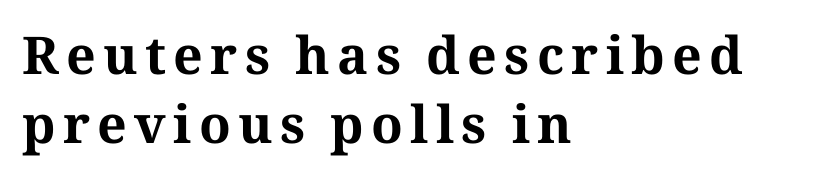
Q: Is the text bold? A: Yes.
Q: Is the text italic (slanted)? A: No, it is upright.
Q: Is the typeface a serif or a sans-serif typeface? A: Serif.
Q: Is the text underlined? A: No.
Q: How is the paragraph aligned? A: Left-aligned.
Q: Is the spacing between lines tight, normal or loose? A: Normal.
Q: Width (condensed, normal, or wide)? A: Normal.
Q: Stroke contrast? A: Medium.
Q: x-height? A: Medium.
Q: Monospaced? A: No.
